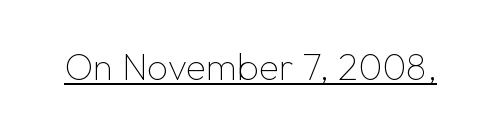
Q: Is the text bold? A: No.
Q: Is the text italic (slanted)? A: No, it is upright.
Q: Is the typeface a serif or a sans-serif typeface? A: Sans-serif.
Q: Is the text underlined? A: Yes.
Q: Is the spacing between letters normal or unusually wide? A: Normal.
Q: Width (condensed, normal, or wide)? A: Normal.
Q: Stroke contrast? A: Low.
Q: x-height? A: Medium.
Q: Monospaced? A: No.
